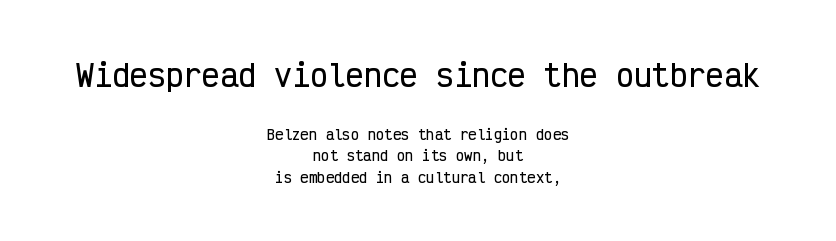
Q: Is the text italic (slanted)? A: No, it is upright.
Q: Is the typeface a serif or a sans-serif typeface? A: Sans-serif.
Q: Is the text underlined? A: No.
Q: How is the paragraph aligned? A: Centered.
Q: Is the spacing between letters normal or unusually wide? A: Normal.
Q: Is the spacing between lines tight, normal or loose? A: Normal.
Q: Which block of text is set in a larger size, the first (top) or the second (bottom)? A: The first (top) one.
Q: Width (condensed, normal, or wide)? A: Condensed.
Q: Stroke contrast? A: Low.
Q: x-height? A: Medium.
Q: Monospaced? A: Yes.
